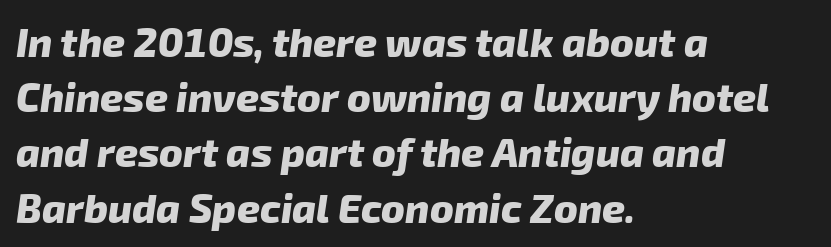
The space beneath each line is pristine and unruled. These lines sit exactly where default settings would place them. The tracking reads as untouched default to a designer's eye. Thick stems and heavy bowls — unmistakably bold. Is this a fixed-width face? No — the glyphs have proportional, varying widths. Letterform terminals end flat and unadorned throughout the passage.
